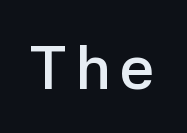
{"serif": "no", "italic": "no", "bold": "semi", "weight": "semibold", "width": "normal", "stroke_contrast": "low", "x_height": "medium", "monospaced": "no", "underline": "no", "glyph_px": 62}
